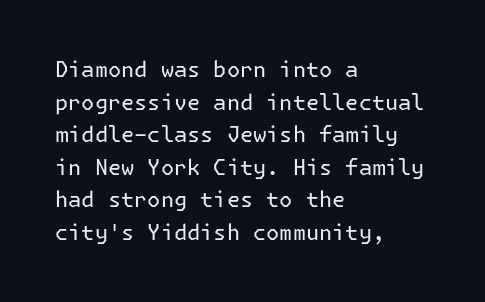
The image shows 22 px text type, upright; set left-aligned, normal line spacing (1.48x), normal letter spacing, not underlined.
